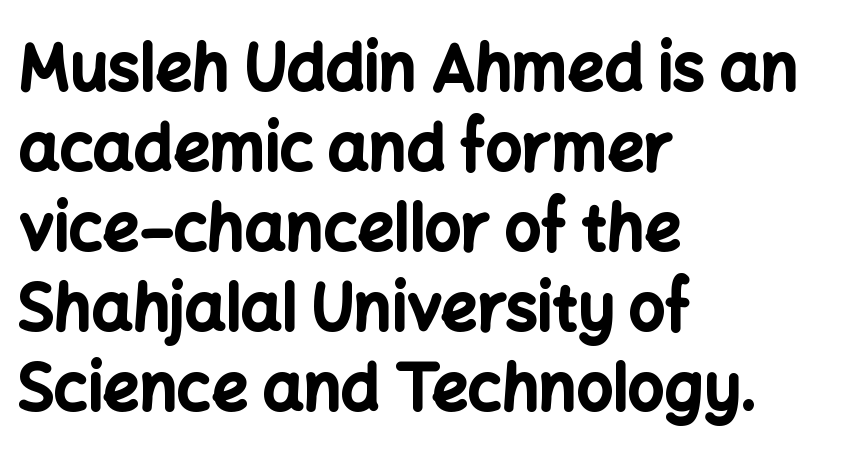
The image shows 64 px bold sans-serif type, upright; set left-aligned, normal line spacing (1.25x), normal letter spacing, not underlined; low stroke contrast and a medium x-height.
